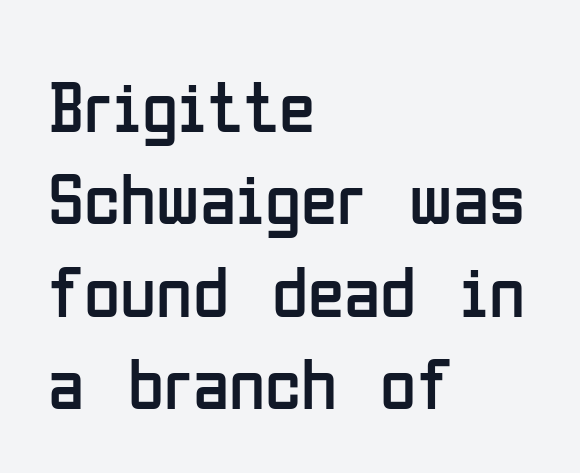
Q: Is the text bold? A: No.
Q: Is the text italic (slanted)? A: No, it is upright.
Q: Is the typeface a serif or a sans-serif typeface? A: Sans-serif.
Q: Is the text underlined? A: No.
Q: How is the paragraph aligned? A: Left-aligned.
Q: Is the spacing between letters normal or unusually wide? A: Normal.
Q: Is the spacing between lines tight, normal or loose? A: Normal.
Q: Width (condensed, normal, or wide)? A: Condensed.
Q: Stroke contrast? A: Low.
Q: x-height? A: Medium.
Q: Monospaced? A: No.
